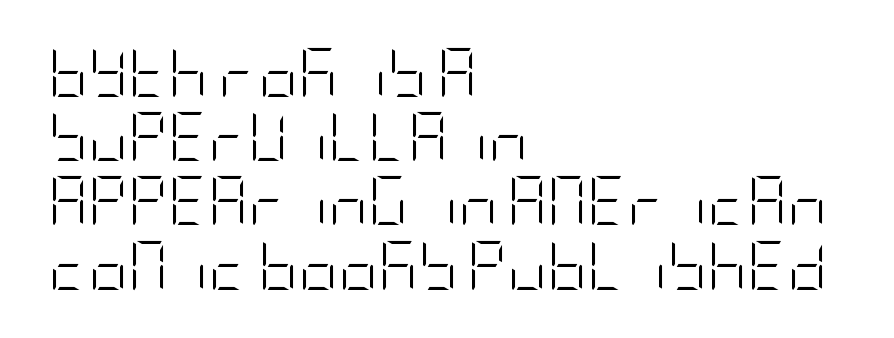
The image shows 49 px light, condensed sans-serif type, upright; set left-aligned, normal line spacing (1.31x), normal letter spacing, not underlined; low stroke contrast and a large x-height.
